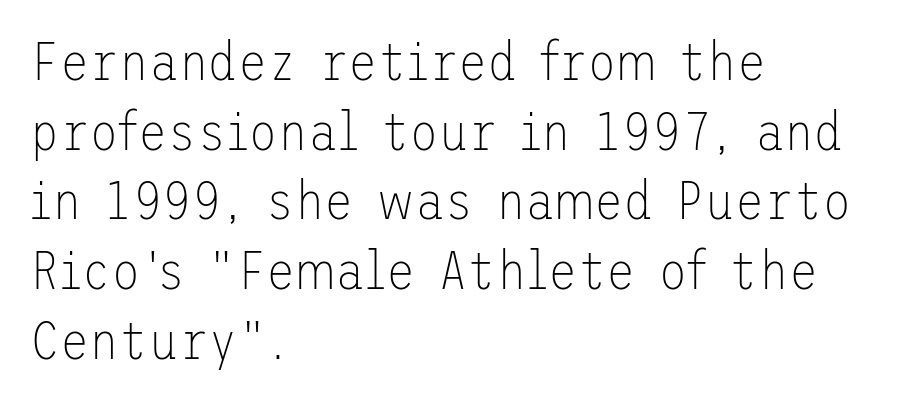
Q: Is the text bold? A: No.
Q: Is the text italic (slanted)? A: No, it is upright.
Q: Is the typeface a serif or a sans-serif typeface? A: Sans-serif.
Q: Is the text underlined? A: No.
Q: How is the paragraph aligned? A: Left-aligned.
Q: Is the spacing between letters normal or unusually wide? A: Normal.
Q: Is the spacing between lines tight, normal or loose? A: Normal.
Q: Width (condensed, normal, or wide)? A: Normal.
Q: Stroke contrast? A: Low.
Q: x-height? A: Medium.
